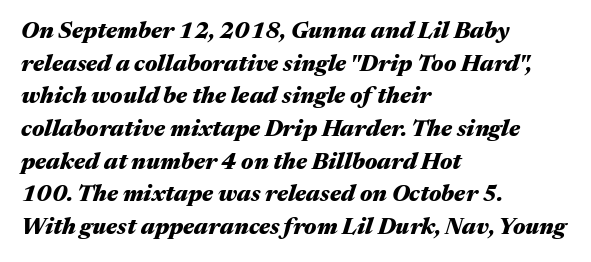
Tall strokes in this sample are angled rather than plumb. This sample uses plain, unmodified letter spacing. Beneath every word, the page is bare. Caption: bold face, heavy strokes.
